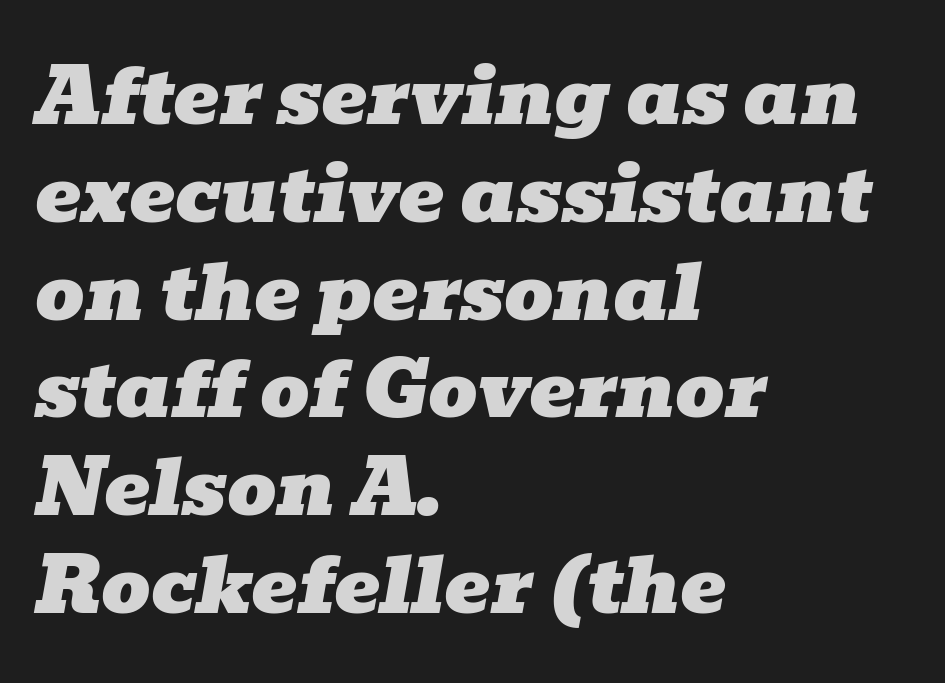
Posture: slanted. The gap between lines stays unmarked. The lines are quadded left. One glance says typical: line gaps are just what's usual.
